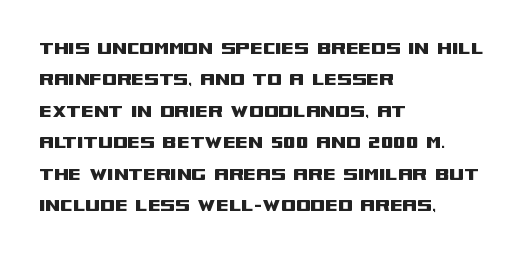
Unmarked baselines from the first word to the last. Every character sits straight up, as roman type does. The lines in this sample share a left origin and differ only in where they stop. Summary of vertical rhythm: regular, with standard interline spacing. Inter-character spacing is left at the font's built-in metrics.
